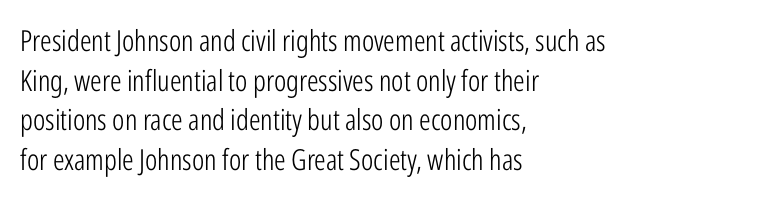
All the whitespace from short lines collects on the right. Weight: not bold — regular or lighter. Compared with typical body copy, the letter spacing here is the same. The leading is moderate, giving the passage an even texture. The font's upright variant was chosen for this text.
